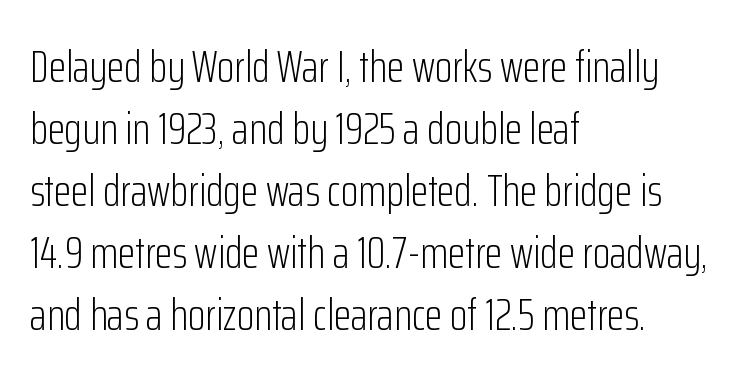
The image shows 45 px light, condensed sans-serif type, upright; set left-aligned, normal line spacing (1.38x), normal letter spacing, not underlined; low stroke contrast and a medium x-height.
